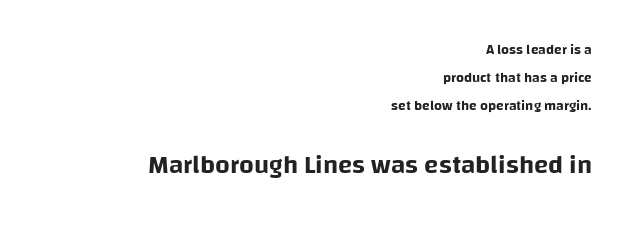
The setting favours the right margin, as signatures and pull-quotes sometimes do. Compare the two chunks: the lower has the greater cap height. Spacing between characters is what you'd get straight out of the box. It's the straight-up-and-down kind of type. Students, observe: this is what heavily led, spacious text looks like.
